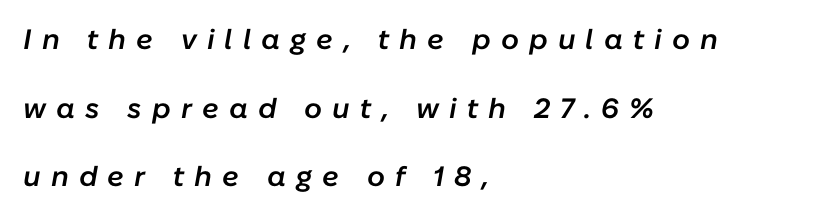
Inter-character spacing is expanded well beyond the font's built-in metrics. The paragraph has a hard left edge and a soft right edge. Baseline-to-baseline distance is far greater than the letter height. Stems and bowls a touch heavier than normal — semibold. The rendering uses natural spacing where letterforms have individual widths. Glance below the letters and you will spot only blank space.
